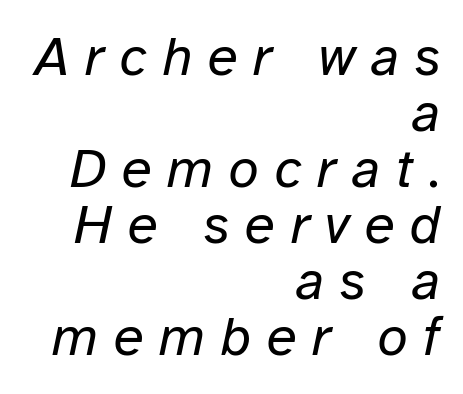
{"italic": "yes", "lean": "right", "slant_degrees": 12, "bold": "no", "weight": "regular", "width": "normal", "stroke_contrast": "low", "x_height": "medium", "monospaced": "no", "underline": "no", "align": "right", "line_spacing": "tight", "line_spacing_ratio": 1.02, "letter_spacing": "wide", "letter_spacing_em": 0.28, "glyph_px": 55}
